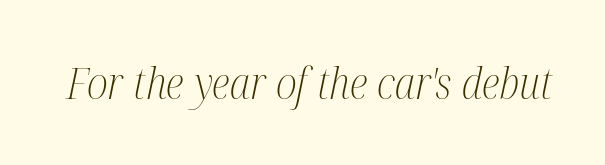
The image shows 43 px light, condensed serif type, italic (leaning right); set normal letter spacing, not underlined; medium stroke contrast and a medium x-height.
